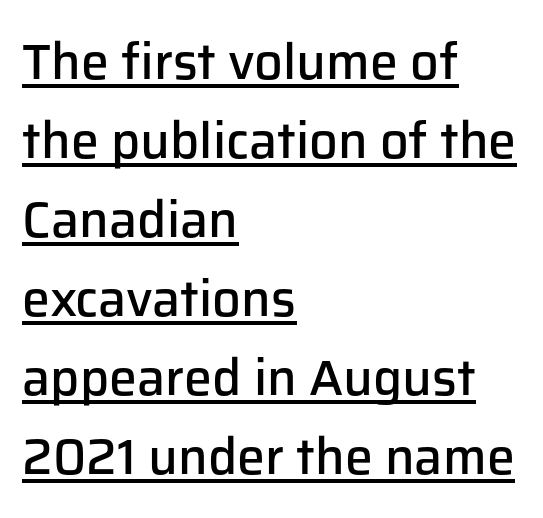
How heavy is the stroke? Medium-heavy — a semibold, shy of bold. This rendering leaves character spacing at its baseline value. This sample carries an underscore along the baseline area. This rendering uses left alignment, leaving the right contour irregular. The passage shown is typed in a proportional face where columns would drift.
